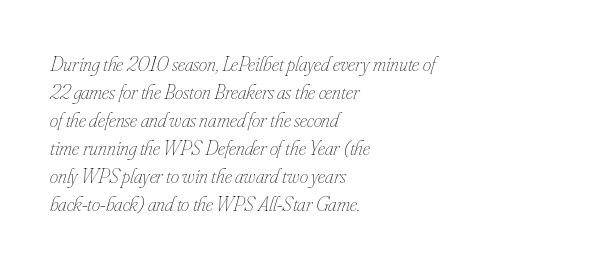
Q: Is the text bold? A: No.
Q: Is the text italic (slanted)? A: Yes, it leans right by about 16 degrees.
Q: Is the text underlined? A: No.
Q: How is the paragraph aligned? A: Left-aligned.
Q: Is the spacing between letters normal or unusually wide? A: Normal.
Q: Is the spacing between lines tight, normal or loose? A: Normal.
